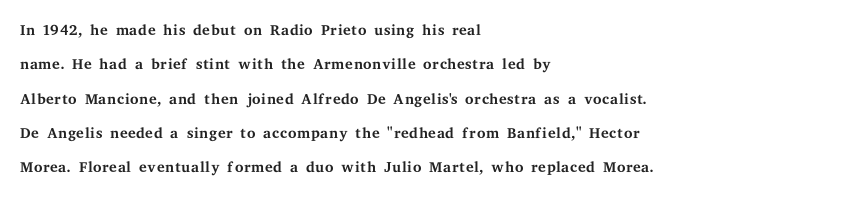
The specimen reads as upright at a glance. Is the stroke heavy? The answer is a plain regular-or-lighter. Clear beneath every line of the passage. Notice how descenders clear the ascenders below comfortably — that's standard leading.
